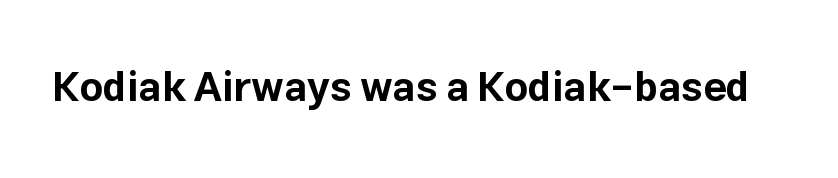
{"serif": "no", "italic": "no", "bold": "yes", "weight": "bold", "width": "normal", "stroke_contrast": "low", "x_height": "medium", "monospaced": "no", "underline": "no", "letter_spacing": "normal", "letter_spacing_em": 0.0, "glyph_px": 41}
